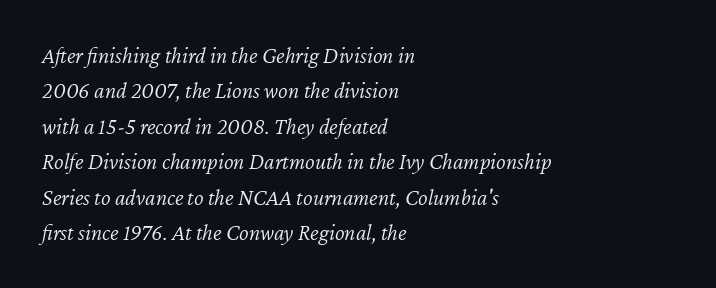
The image shows 23 px text type, italic (leaning right); set left-aligned, normal line spacing (1.54x), normal letter spacing, not underlined.
